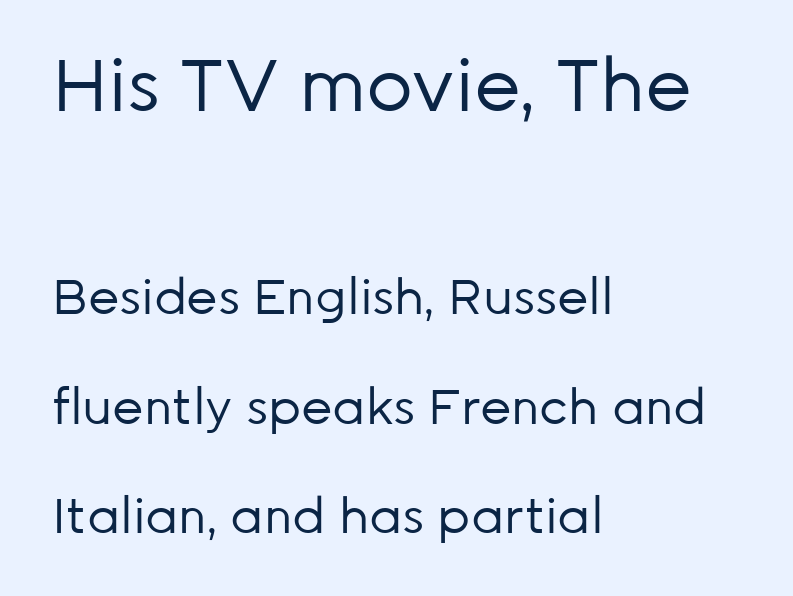
{"serif": "no", "italic": "no", "bold": "no", "weight": "regular", "width": "normal", "stroke_contrast": "low", "x_height": "medium", "monospaced": "no", "underline": "no", "align": "left", "line_spacing": "loose", "line_spacing_ratio": 2.24, "letter_spacing": "normal", "letter_spacing_em": 0.0, "larger_block": "first", "size_ratio": 1.49, "glyph_px": 73}
